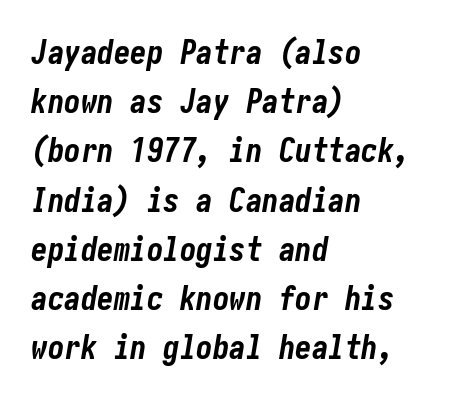
{"italic": "yes", "lean": "right", "slant_degrees": 10, "bold": "yes", "weight": "bold", "width": "condensed", "stroke_contrast": "low", "x_height": "medium", "underline": "no", "align": "left", "line_spacing": "normal", "line_spacing_ratio": 1.49, "letter_spacing": "normal", "letter_spacing_em": 0.0, "glyph_px": 33}
